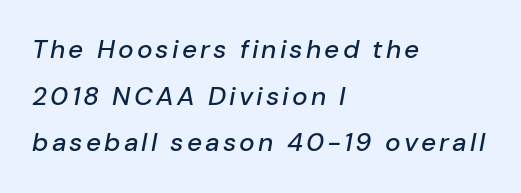
Which margin do the lines hug? The left one — the right edge is uneven. Letters rest on an invisible, unmarked baseline. Every character sits at an angle, as italics do.
